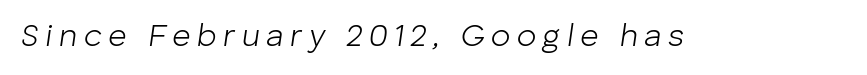
The image shows 32 px light type, italic (leaning right); set unusually wide letter spacing (+0.2 em), not underlined; low stroke contrast and a medium x-height.
